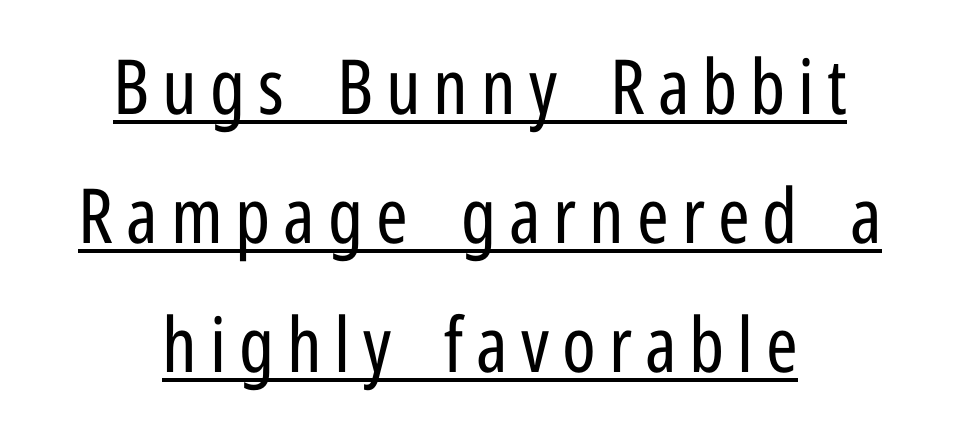
Q: Is the text bold? A: No.
Q: Is the text italic (slanted)? A: No, it is upright.
Q: Is the typeface a serif or a sans-serif typeface? A: Sans-serif.
Q: Is the text underlined? A: Yes.
Q: How is the paragraph aligned? A: Centered.
Q: Is the spacing between lines tight, normal or loose? A: Normal.
Q: Width (condensed, normal, or wide)? A: Condensed.
Q: Stroke contrast? A: Low.
Q: x-height? A: Medium.
Q: Monospaced? A: No.
